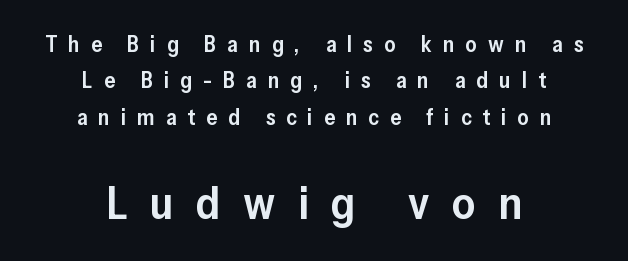
Q: Is the text bold? A: Semi-bold.
Q: Is the text italic (slanted)? A: No, it is upright.
Q: Is the typeface a serif or a sans-serif typeface? A: Sans-serif.
Q: Is the text underlined? A: No.
Q: How is the paragraph aligned? A: Centered.
Q: Is the spacing between letters normal or unusually wide? A: Unusually wide.
Q: Is the spacing between lines tight, normal or loose? A: Normal.
Q: Which block of text is set in a larger size, the first (top) or the second (bottom)? A: The second (bottom) one.
Q: Width (condensed, normal, or wide)? A: Normal.
Q: Stroke contrast? A: Low.
Q: x-height? A: Medium.
Q: Monospaced? A: No.
